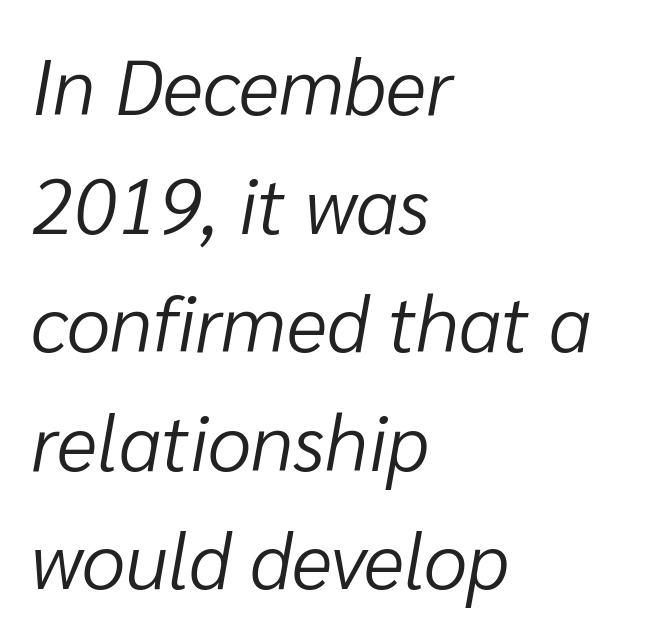
Do the characters align in a grid? No, the font is proportional. Slant detected: the letters are inclined. Successive baselines arrive at the customary interval. The strokes carry an ordinary text weight at most. This rendering leaves character spacing at its baseline value. Each line starts at the same left margin while the right side varies.
